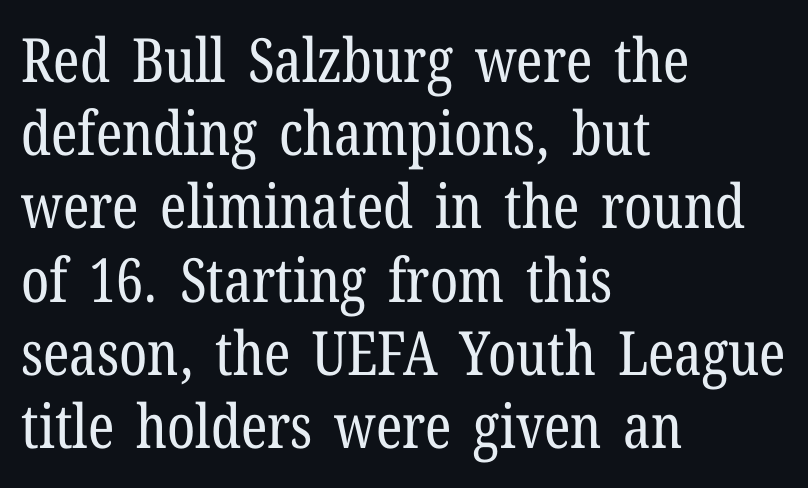
{"serif": "yes", "italic": "no", "bold": "no", "weight": "regular", "width": "condensed", "stroke_contrast": "low", "x_height": "medium", "monospaced": "no", "underline": "no", "align": "left", "line_spacing_ratio": 1.2, "letter_spacing": "normal", "letter_spacing_em": 0.0, "glyph_px": 61}
